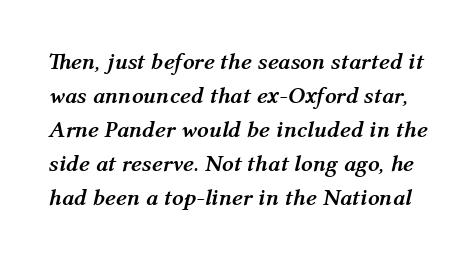
Q: Is the text bold? A: Yes.
Q: Is the text italic (slanted)? A: Yes, it leans right by about 12 degrees.
Q: Is the text underlined? A: No.
Q: Is the spacing between letters normal or unusually wide? A: Normal.
Q: Is the spacing between lines tight, normal or loose? A: Normal.
